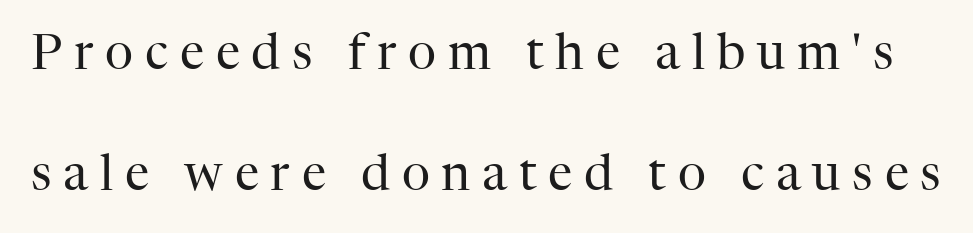
The image shows 49 px regular-weight serif type, upright; set loose line spacing (2.46x), unusually wide letter spacing (+0.24 em), not underlined; high stroke contrast and a medium x-height.
